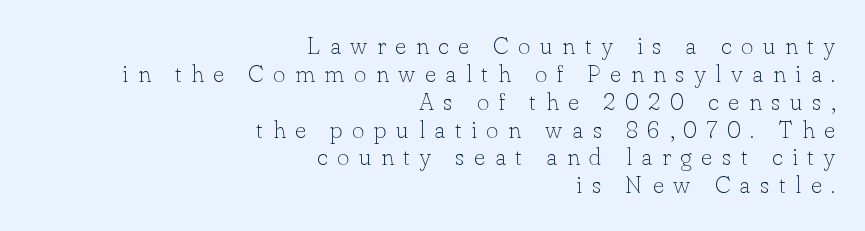
The letterforms sit at book weight or below. If you drew a ruler down the right edge, every line would touch it. Characters remain perfectly vertical along every line. Type without underlining.
